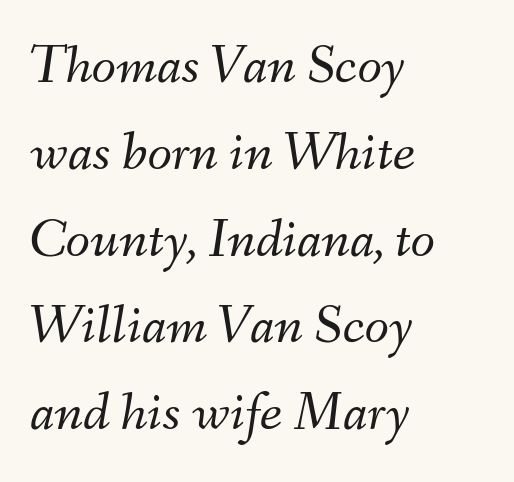
It's the slanting kind of type. Horizontal bands of white between lines are of average thickness. The text block is weighted toward the left margin, trailing off unevenly rightward. Short note: letters normally spaced.
